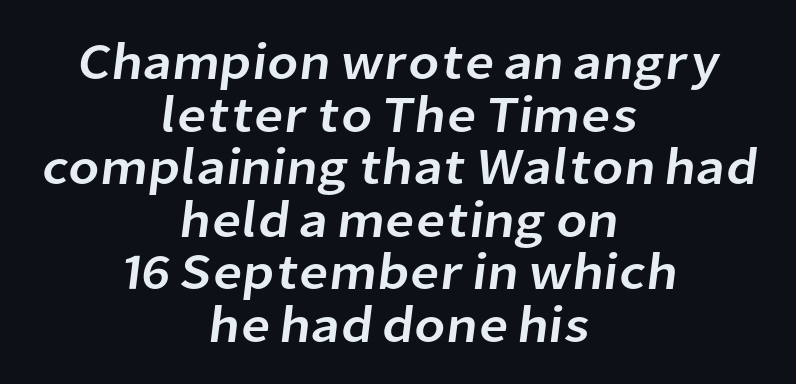
{"serif": "no", "width": "normal", "stroke_contrast": "low", "x_height": "medium", "monospaced": "no", "underline": "no", "align": "center", "line_spacing": "tight", "line_spacing_ratio": 1.01, "letter_spacing": "normal", "letter_spacing_em": 0.0, "glyph_px": 52}
